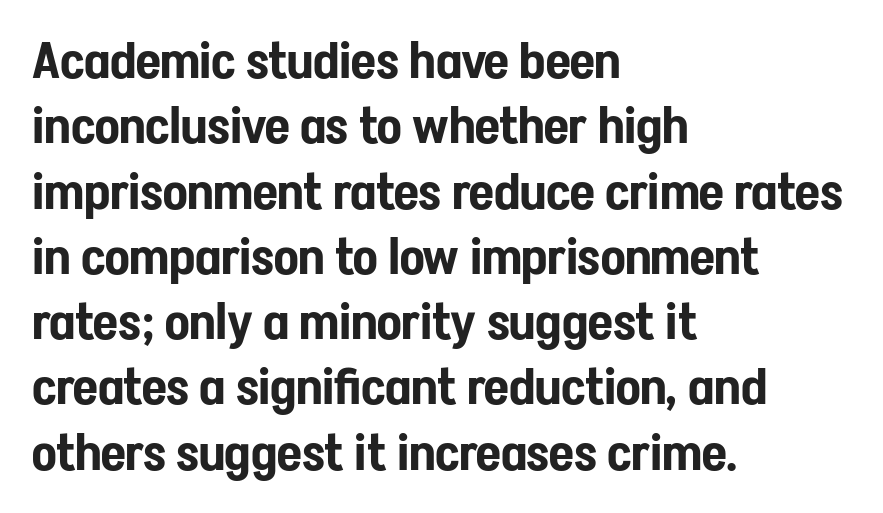
Q: Is the text italic (slanted)? A: No, it is upright.
Q: Is the typeface a serif or a sans-serif typeface? A: Sans-serif.
Q: Is the text underlined? A: No.
Q: How is the paragraph aligned? A: Left-aligned.
Q: Is the spacing between letters normal or unusually wide? A: Normal.
Q: Is the spacing between lines tight, normal or loose? A: Normal.
Q: Width (condensed, normal, or wide)? A: Condensed.
Q: Stroke contrast? A: Low.
Q: x-height? A: Medium.
Q: Monospaced? A: No.
